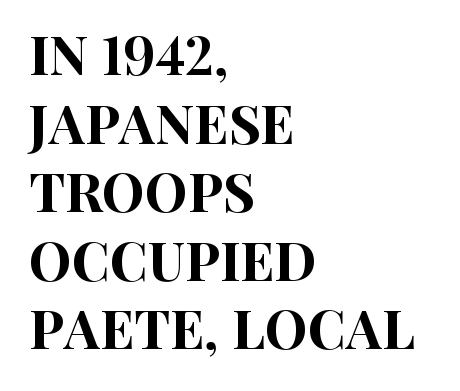
{"serif": "no", "italic": "no", "width": "condensed", "stroke_contrast": "high", "x_height": "large", "monospaced": "no", "underline": "no", "align": "left", "line_spacing": "normal", "line_spacing_ratio": 1.27, "letter_spacing": "normal", "letter_spacing_em": 0.0, "glyph_px": 54}
